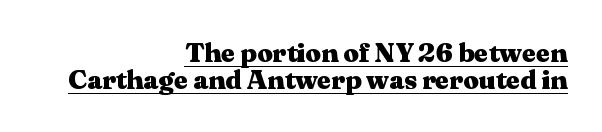
The image shows 27 px bold type, upright; set right-aligned, tight line spacing (1.01x), normal letter spacing, underlined.
